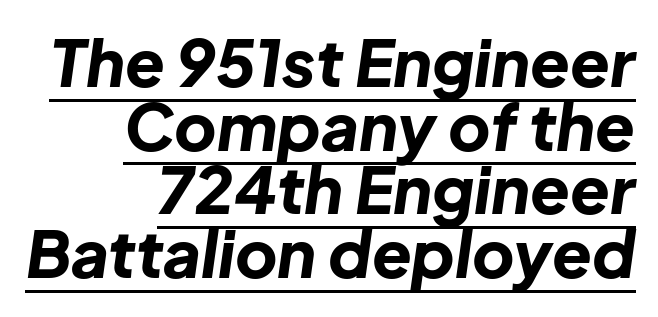
Q: Is the text bold? A: Yes.
Q: Is the text italic (slanted)? A: Yes, it leans right by about 8 degrees.
Q: Is the text underlined? A: Yes.
Q: How is the paragraph aligned? A: Right-aligned.
Q: Is the spacing between letters normal or unusually wide? A: Normal.
Q: Is the spacing between lines tight, normal or loose? A: Tight.
Q: Width (condensed, normal, or wide)? A: Normal.
Q: Stroke contrast? A: Low.
Q: x-height? A: Medium.
Q: Monospaced? A: No.
